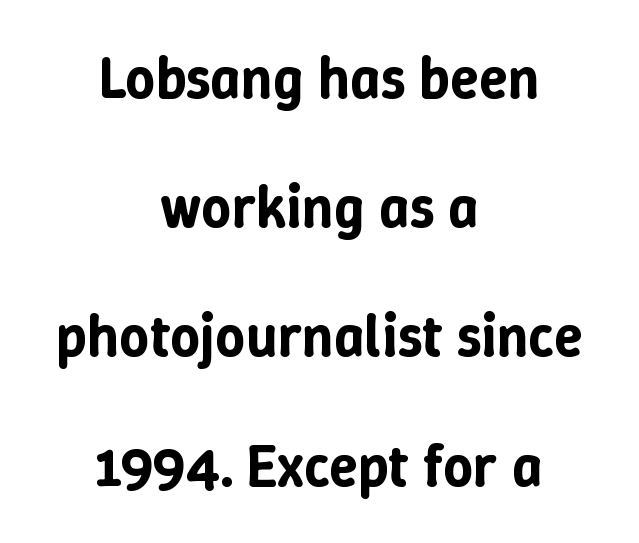
{"italic": "no", "width": "normal", "stroke_contrast": "low", "x_height": "medium", "monospaced": "no", "underline": "no", "align": "center", "line_spacing": "loose", "line_spacing_ratio": 2.19, "letter_spacing": "normal", "letter_spacing_em": 0.0, "glyph_px": 59}
